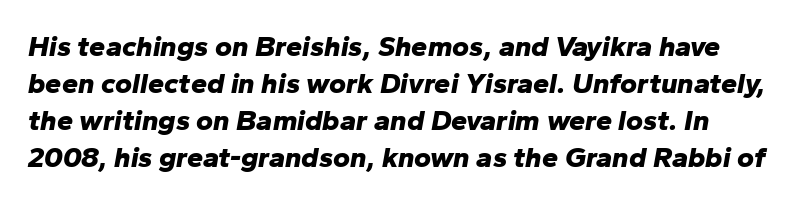
Students, note that the glyphs here touch the page at normal intervals. Descenders are the only things crossing below the line. This sample has the flowing, uneven cadence of proportional lettering. Notice how descenders clear the ascenders below comfortably — that's standard leading. A full-strength bold gives these letters their thick strokes. Looking at the ascenders, they clearly lean.
